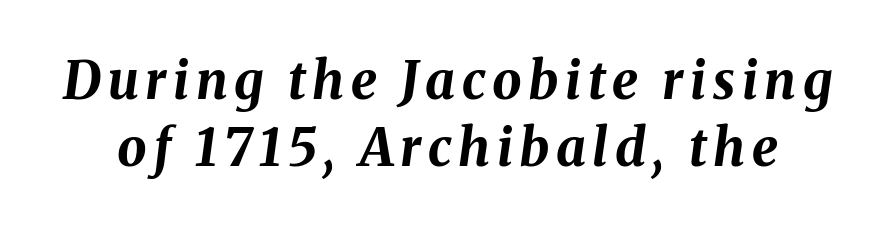
Q: Is the text bold? A: Yes.
Q: Is the text italic (slanted)? A: Yes, it leans right by about 8 degrees.
Q: Is the text underlined? A: No.
Q: Is the spacing between lines tight, normal or loose? A: Normal.
Q: Width (condensed, normal, or wide)? A: Normal.
Q: Stroke contrast? A: Medium.
Q: x-height? A: Medium.
Q: Monospaced? A: No.
